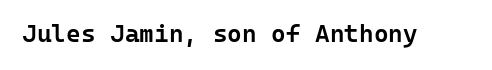
The letters stand upright; this is a roman face. Words appear dense and cohesive because spacing is normal. What weight is shown? A semibold, between regular and bold. The passage shown is not underscored anywhere.
